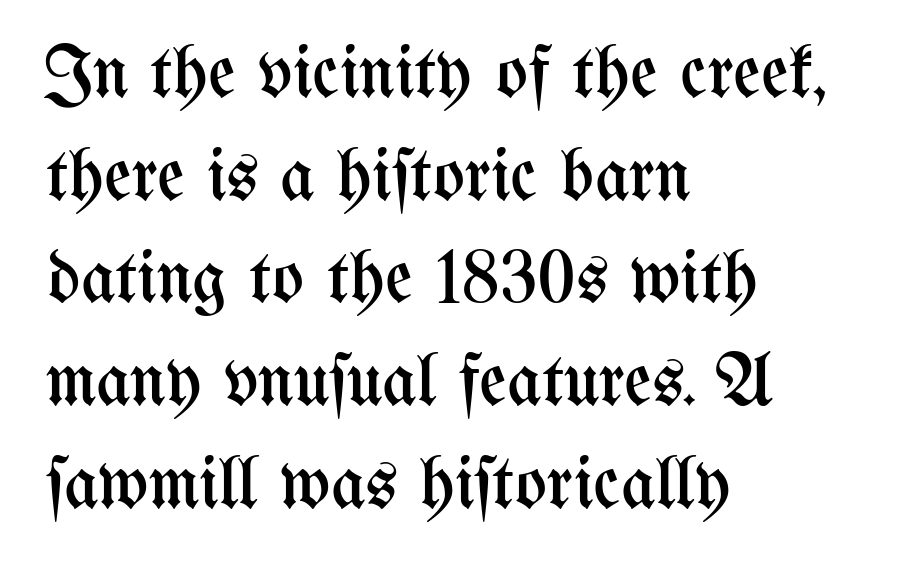
The image shows 75 px regular-weight, condensed type, upright; set left-aligned, normal line spacing (1.37x), normal letter spacing, not underlined; medium stroke contrast and a medium x-height.
